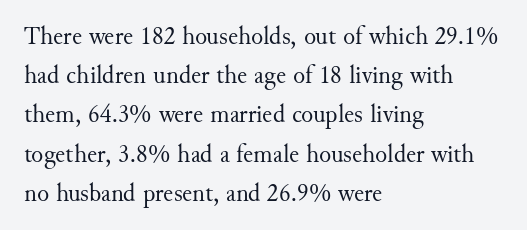
{"italic": "no", "bold": "no", "underline": "no", "align": "left", "line_spacing": "normal", "line_spacing_ratio": 1.57, "letter_spacing": "normal", "letter_spacing_em": 0.0, "glyph_px": 25}
